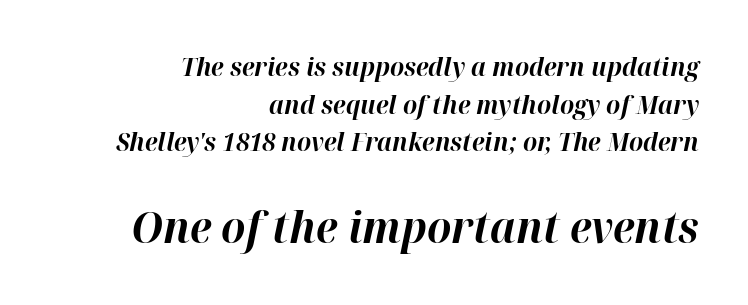
Q: Is the text bold? A: Yes.
Q: Is the text italic (slanted)? A: Yes, it leans right by about 12 degrees.
Q: Is the text underlined? A: No.
Q: How is the paragraph aligned? A: Right-aligned.
Q: Is the spacing between letters normal or unusually wide? A: Normal.
Q: Is the spacing between lines tight, normal or loose? A: Normal.
Q: Which block of text is set in a larger size, the first (top) or the second (bottom)? A: The second (bottom) one.
Q: Width (condensed, normal, or wide)? A: Normal.
Q: Stroke contrast? A: High.
Q: x-height? A: Medium.
Q: Monospaced? A: No.
